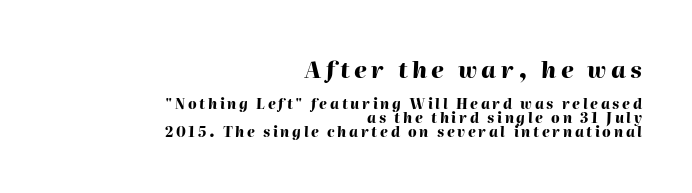
Q: Is the text bold? A: Yes.
Q: Is the text italic (slanted)? A: Yes, it leans right by about 2 degrees.
Q: Is the text underlined? A: No.
Q: How is the paragraph aligned? A: Right-aligned.
Q: Is the spacing between lines tight, normal or loose? A: Tight.
Q: Which block of text is set in a larger size, the first (top) or the second (bottom)? A: The first (top) one.
